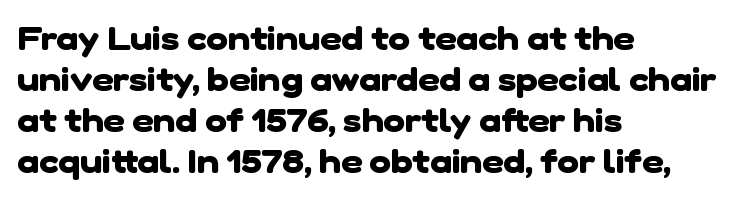
{"serif": "no", "bold": "yes", "weight": "heavy", "width": "normal", "stroke_contrast": "low", "x_height": "medium", "monospaced": "no", "underline": "no", "align": "left", "line_spacing_ratio": 1.24, "letter_spacing": "normal", "letter_spacing_em": 0.0, "glyph_px": 33}
